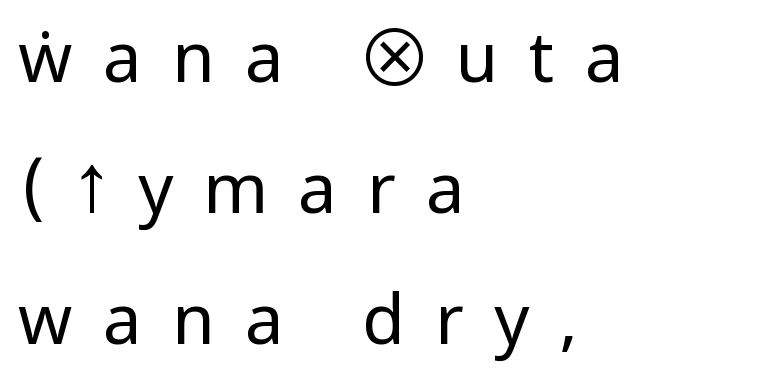
Q: Is the text bold? A: No.
Q: Is the text italic (slanted)? A: No, it is upright.
Q: Is the typeface a serif or a sans-serif typeface? A: Sans-serif.
Q: Is the text underlined? A: No.
Q: How is the paragraph aligned? A: Left-aligned.
Q: Is the spacing between letters normal or unusually wide? A: Unusually wide.
Q: Is the spacing between lines tight, normal or loose? A: Loose.
Q: Width (condensed, normal, or wide)? A: Condensed.
Q: Stroke contrast? A: Low.
Q: x-height? A: Large.
Q: Monospaced? A: No.
